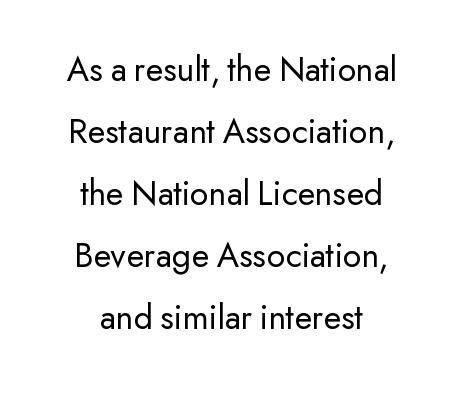
The image shows 36 px regular-weight sans-serif type, upright; set line spacing 1.72x, normal letter spacing, not underlined; low stroke contrast and a small x-height.
